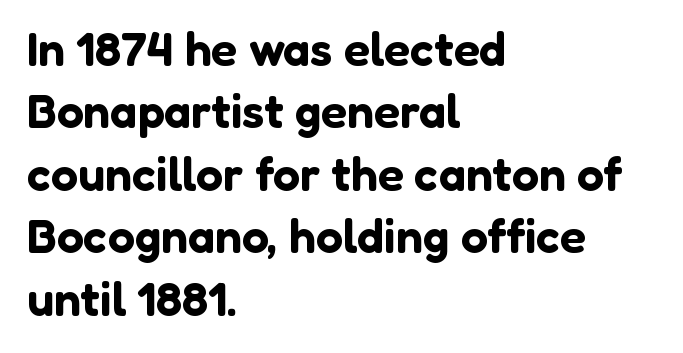
{"serif": "no", "italic": "no", "width": "normal", "stroke_contrast": "low", "x_height": "medium", "monospaced": "no", "underline": "no", "align": "left", "line_spacing": "normal", "line_spacing_ratio": 1.3, "letter_spacing": "normal", "letter_spacing_em": 0.0, "glyph_px": 48}
